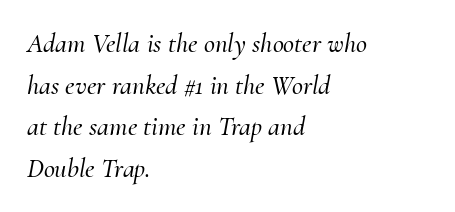
Q: Is the text italic (slanted)? A: Yes, it leans right by about 10 degrees.
Q: Is the text underlined? A: No.
Q: How is the paragraph aligned? A: Left-aligned.
Q: Is the spacing between letters normal or unusually wide? A: Normal.
Q: Is the spacing between lines tight, normal or loose? A: Normal.
